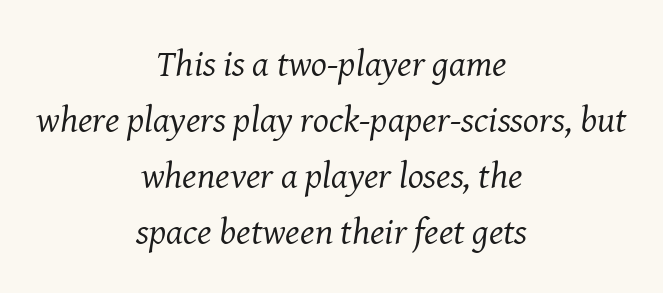
{"serif": "yes", "italic": "yes", "lean": "right", "slant_degrees": 8, "bold": "no", "weight": "regular", "width": "normal", "stroke_contrast": "medium", "x_height": "medium", "monospaced": "no", "underline": "no", "align": "center", "line_spacing": "normal", "line_spacing_ratio": 1.51, "letter_spacing": "normal", "letter_spacing_em": 0.0, "glyph_px": 37}
